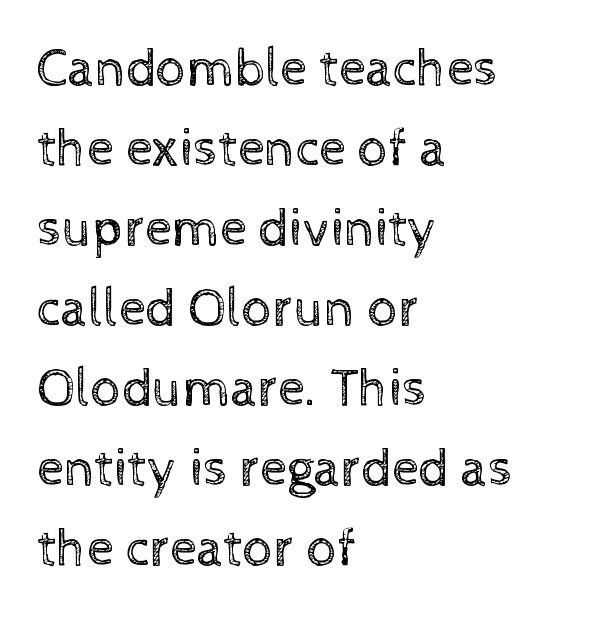
{"italic": "no", "bold": "no", "weight": "regular", "width": "normal", "x_height": "medium", "monospaced": "no", "underline": "no", "align": "left", "line_spacing": "normal", "line_spacing_ratio": 1.48, "letter_spacing": "normal", "letter_spacing_em": 0.0, "glyph_px": 54}
